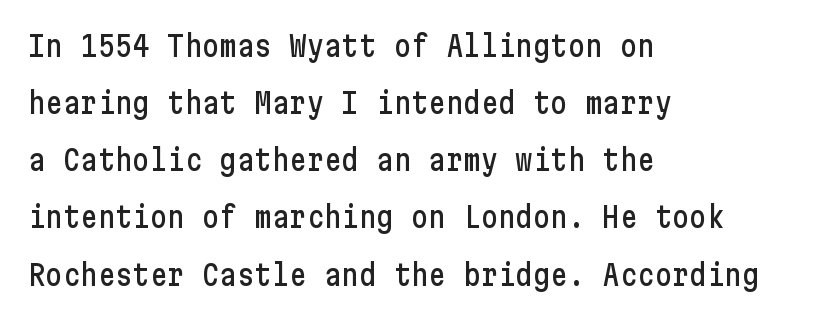
The image shows 29 px condensed sans-serif type, upright; set left-aligned, loose line spacing (1.97x), normal letter spacing, not underlined; low stroke contrast and a medium x-height.
